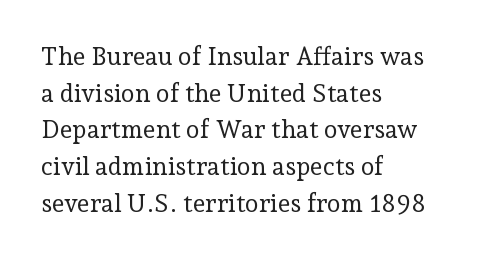
Q: Is the text bold? A: No.
Q: Is the text italic (slanted)? A: No, it is upright.
Q: Is the text underlined? A: No.
Q: How is the paragraph aligned? A: Left-aligned.
Q: Is the spacing between letters normal or unusually wide? A: Normal.
Q: Is the spacing between lines tight, normal or loose? A: Normal.
